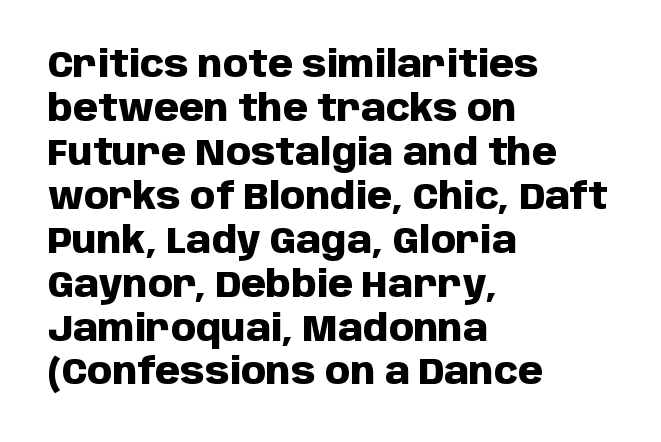
{"serif": "no", "italic": "no", "bold": "yes", "weight": "heavy", "width": "normal", "stroke_contrast": "low", "x_height": "large", "monospaced": "no", "underline": "no", "align": "left", "line_spacing_ratio": 1.22, "letter_spacing": "normal", "letter_spacing_em": 0.0, "glyph_px": 36}
